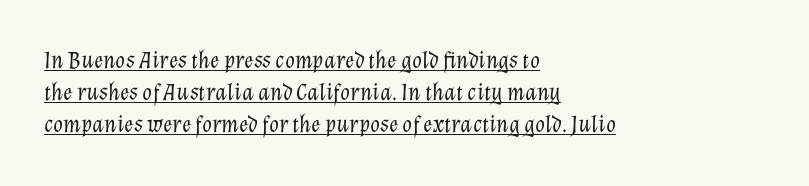
Weight: in the light-to-regular range. Has an underline been added? It has. There is no visible air inserted between adjacent glyphs. Does the lettering tilt? It does — this is italic. This sample is left-justified, so line endings fall wherever the words run out.
